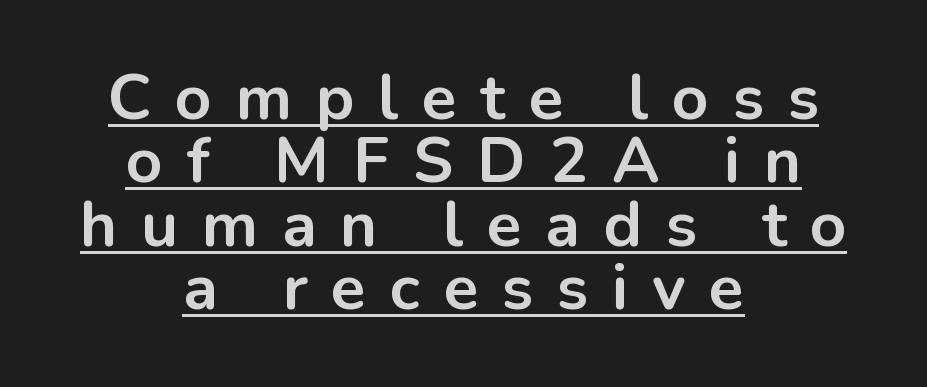
These lines are centered, leaving both edges ragged. Examine the stroke ends and you'll find no serifs. Does extra space separate the letters? Yes, quite a lot of it. Designer's note — italics off, roman on.
